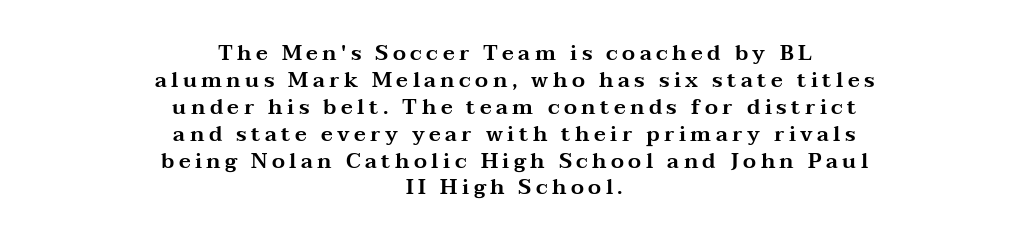
The image shows 21 px text type, upright; set centered, normal line spacing (1.28x), unusually wide letter spacing (+0.21 em), not underlined.
